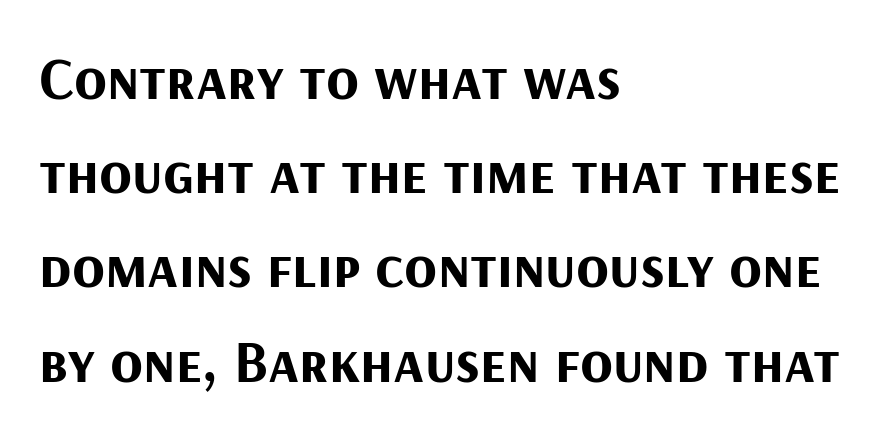
The image shows 60 px bold sans-serif type, upright; set left-aligned, normal line spacing (1.57x), normal letter spacing, not underlined; medium stroke contrast and a medium x-height.
